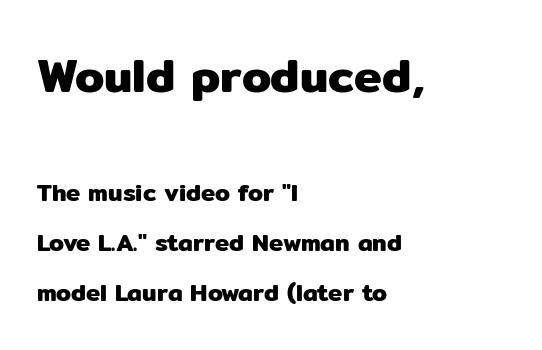
{"serif": "no", "italic": "no", "width": "normal", "stroke_contrast": "low", "x_height": "medium", "monospaced": "no", "underline": "no", "align": "left", "line_spacing": "loose", "line_spacing_ratio": 2.09, "letter_spacing": "normal", "letter_spacing_em": 0.0, "larger_block": "first", "size_ratio": 1.96, "glyph_px": 47}
